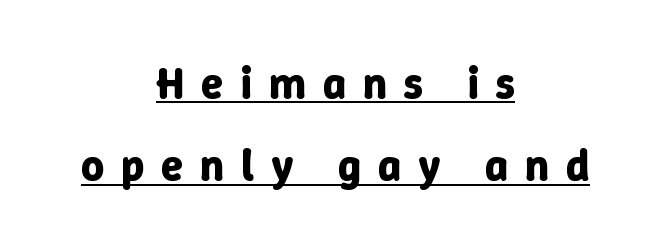
You can see a thin bar hugging the bottom of the glyphs. Every row of glyphs is offset so its center matches the block's center. The passage shown is typed in a proportional face where columns would drift. Is the type bold? Yes — the strokes are clearly thick and heavy. The passage shown has open, widely tracked lettering throughout.
